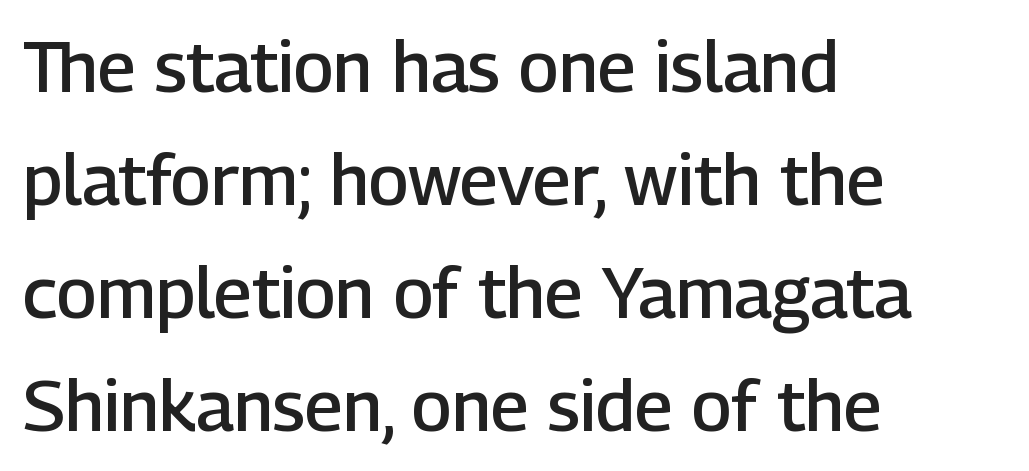
Q: Is the text bold? A: Semi-bold.
Q: Is the text italic (slanted)? A: No, it is upright.
Q: Is the typeface a serif or a sans-serif typeface? A: Sans-serif.
Q: Is the text underlined? A: No.
Q: How is the paragraph aligned? A: Left-aligned.
Q: Is the spacing between letters normal or unusually wide? A: Normal.
Q: Is the spacing between lines tight, normal or loose? A: Normal.
Q: Width (condensed, normal, or wide)? A: Normal.
Q: Stroke contrast? A: Low.
Q: x-height? A: Medium.
Q: Monospaced? A: No.
